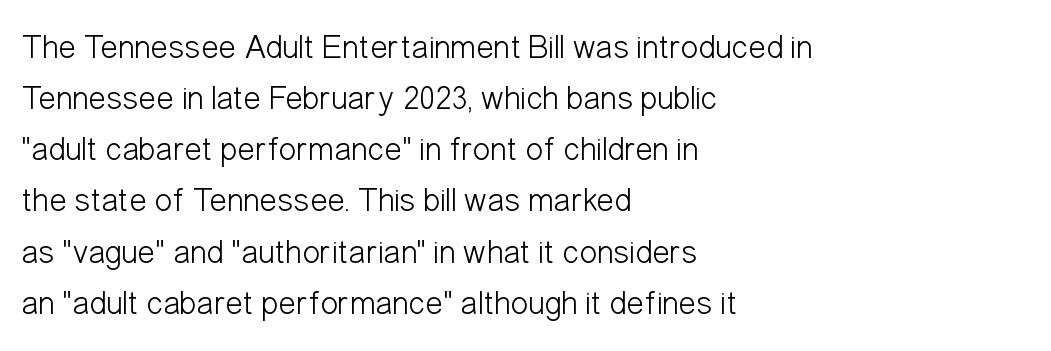
The image shows 33 px light, condensed sans-serif type, upright; set left-aligned, normal line spacing (1.55x), normal letter spacing, not underlined; low stroke contrast and a medium x-height.
